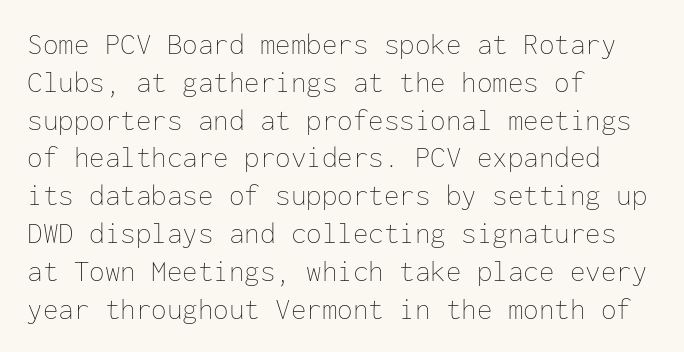
The image shows 31 px thin type, upright, monospaced; set left-aligned, line spacing 1.22x, normal letter spacing, not underlined; low stroke contrast and a medium x-height.
